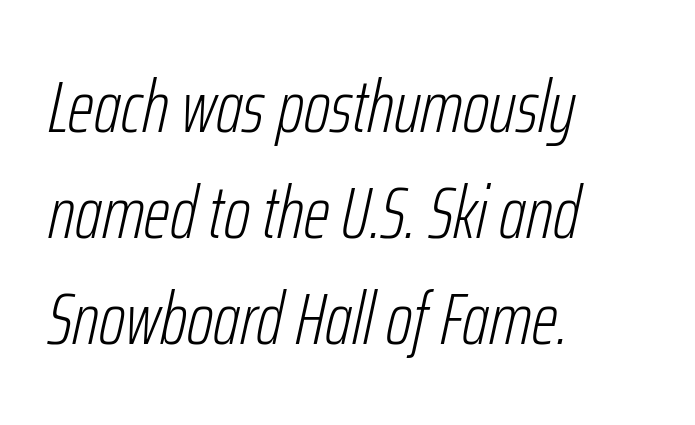
Is this a fixed-width face? No — the glyphs have proportional, varying widths. This sample is left-justified, so line endings fall wherever the words run out. Looking at the ascenders, they clearly lean. The strokes carry an ordinary text weight at most. Compared with typical body copy, the letter spacing here is the same.
